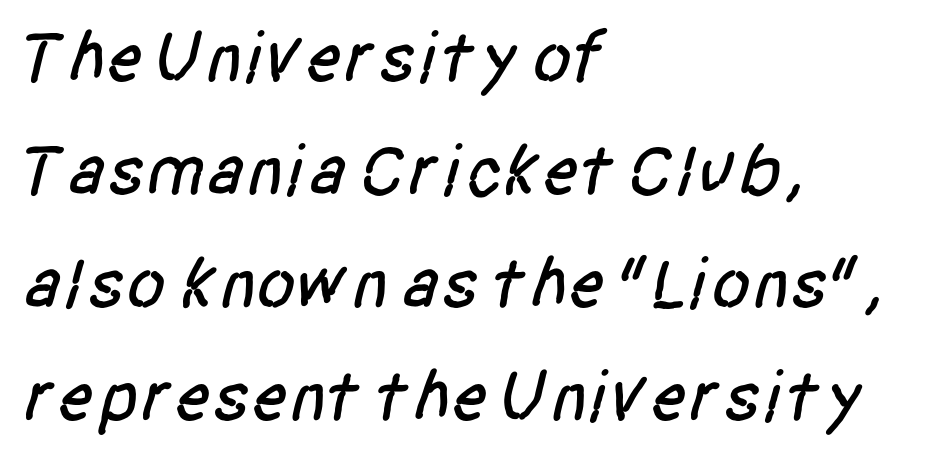
The image shows 72 px condensed sans-serif type; set left-aligned, normal line spacing (1.57x), normal letter spacing, not underlined; low stroke contrast and a large x-height.
